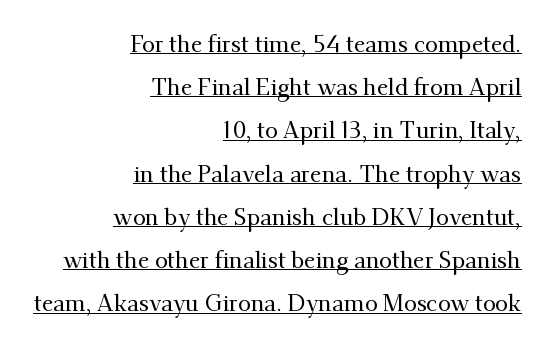
Q: Is the text italic (slanted)? A: No, it is upright.
Q: Is the text underlined? A: Yes.
Q: How is the paragraph aligned? A: Right-aligned.
Q: Is the spacing between letters normal or unusually wide? A: Normal.
